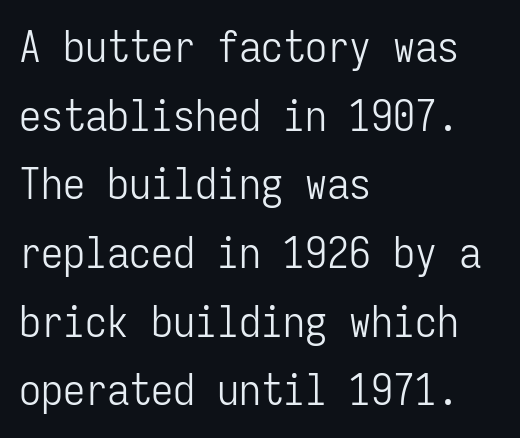
Q: Is the text bold? A: No.
Q: Is the text italic (slanted)? A: No, it is upright.
Q: Is the typeface a serif or a sans-serif typeface? A: Sans-serif.
Q: Is the text underlined? A: No.
Q: How is the paragraph aligned? A: Left-aligned.
Q: Is the spacing between letters normal or unusually wide? A: Normal.
Q: Is the spacing between lines tight, normal or loose? A: Normal.
Q: Width (condensed, normal, or wide)? A: Condensed.
Q: Stroke contrast? A: Low.
Q: x-height? A: Medium.
Q: Monospaced? A: Yes.
